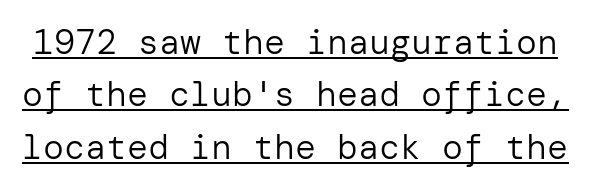
No extra tracking has been applied to these lines. The sample's only ornament is a line tracing under the words. Summary of vertical rhythm: regular, with standard interline spacing. A sans-serif font was chosen for this passage. Think standard paragraph weight, or any step lighter than that. Vertical strokes here are truly vertical.
